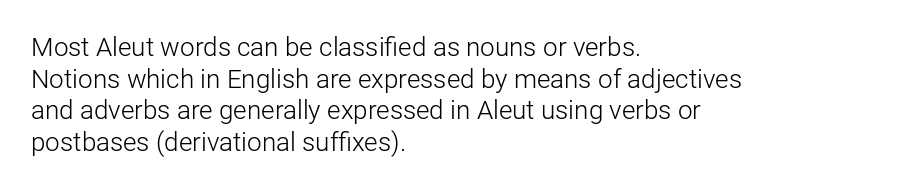
The image shows 26 px text type, upright; set left-aligned, line spacing 1.22x, normal letter spacing, not underlined.
